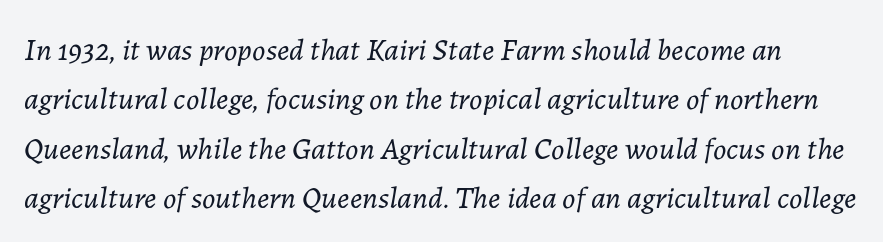
Q: Is the text bold? A: No.
Q: Is the text italic (slanted)? A: Yes, it leans right by about 7 degrees.
Q: Is the text underlined? A: No.
Q: Is the spacing between letters normal or unusually wide? A: Normal.
Q: Is the spacing between lines tight, normal or loose? A: Normal.
Q: Width (condensed, normal, or wide)? A: Normal.
Q: Stroke contrast? A: Low.
Q: x-height? A: Medium.
Q: Monospaced? A: No.
